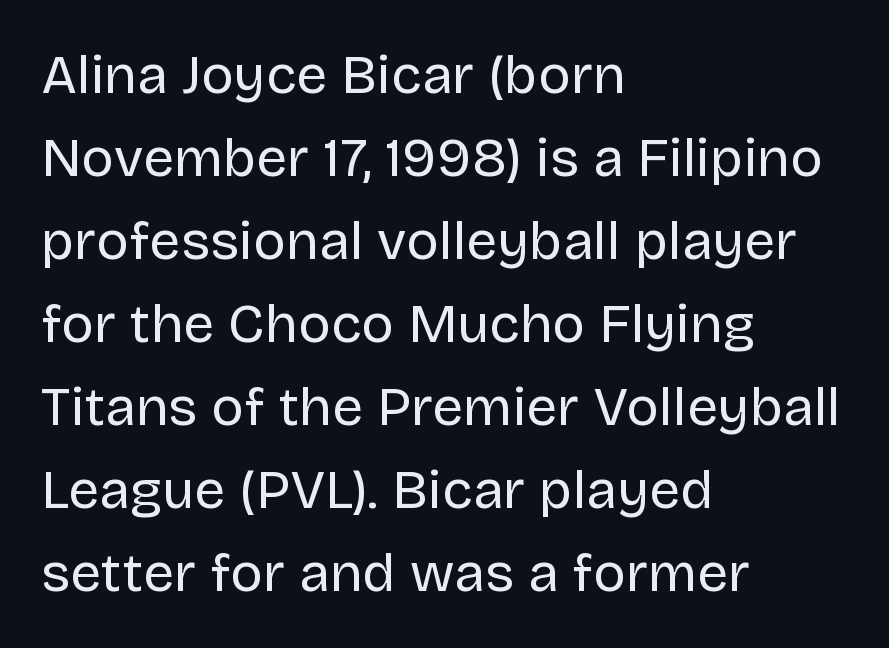
{"serif": "no", "italic": "no", "bold": "no", "weight": "regular", "width": "normal", "stroke_contrast": "low", "x_height": "large", "monospaced": "no", "underline": "no", "align": "left", "line_spacing": "normal", "line_spacing_ratio": 1.51, "letter_spacing": "normal", "letter_spacing_em": 0.0, "glyph_px": 55}
